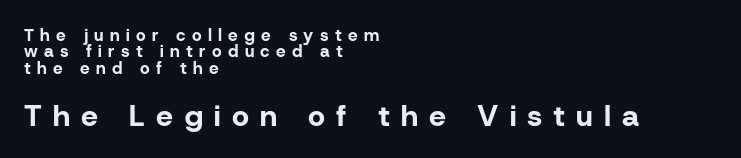
The type is letterspaced generously, with wide tracking. Line spacing here is tight. Heavy, bold letterforms. Horizontal alignment here is leftward, the default for most running prose.
